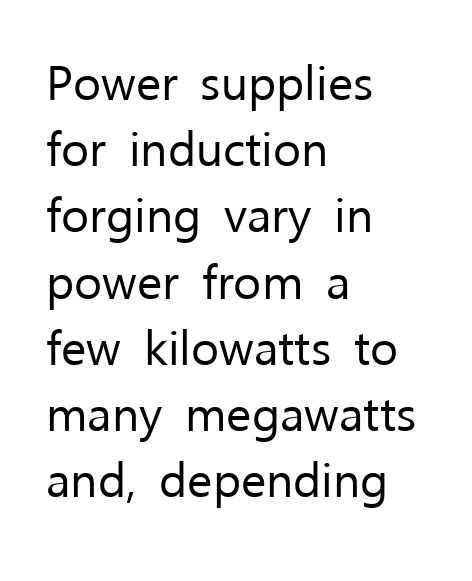
The image shows 48 px regular-weight sans-serif type, upright; set left-aligned, normal line spacing (1.38x), normal letter spacing, not underlined; low stroke contrast and a medium x-height.
